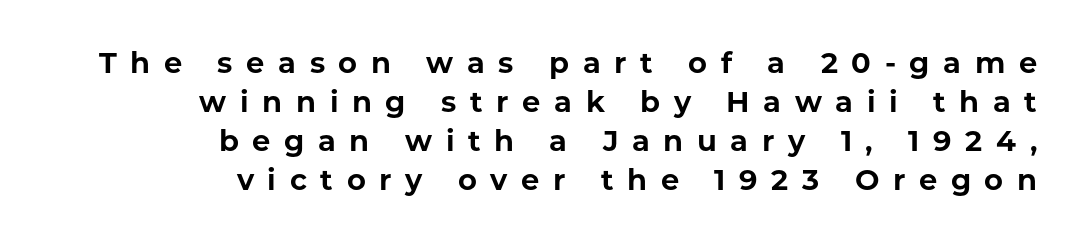
Q: Is the text bold? A: Yes.
Q: Is the text italic (slanted)? A: No, it is upright.
Q: Is the typeface a serif or a sans-serif typeface? A: Sans-serif.
Q: Is the text underlined? A: No.
Q: How is the paragraph aligned? A: Right-aligned.
Q: Is the spacing between letters normal or unusually wide? A: Unusually wide.
Q: Is the spacing between lines tight, normal or loose? A: Normal.
Q: Width (condensed, normal, or wide)? A: Normal.
Q: Stroke contrast? A: Low.
Q: x-height? A: Medium.
Q: Monospaced? A: No.
